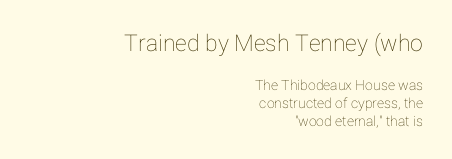
Which margin do the lines hug? The right one — the left edge is uneven. Is there much room between lines? A standard amount, neither cramped nor airy. Type without underlining. Vertical strokes here are truly vertical. Top chunk: large. Bottom chunk: small.
